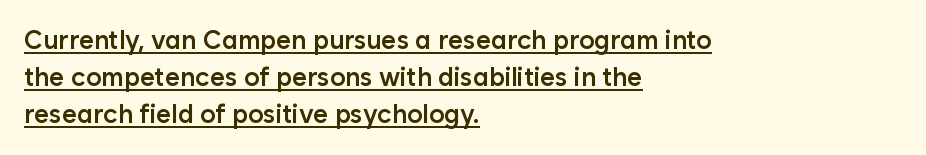
What's the leading like? Ordinary, nothing unusual. This rendering uses left alignment, leaving the right contour irregular. On the weight axis this lands at semibold, roughly 600. The axis of the letterforms is exactly vertical.
